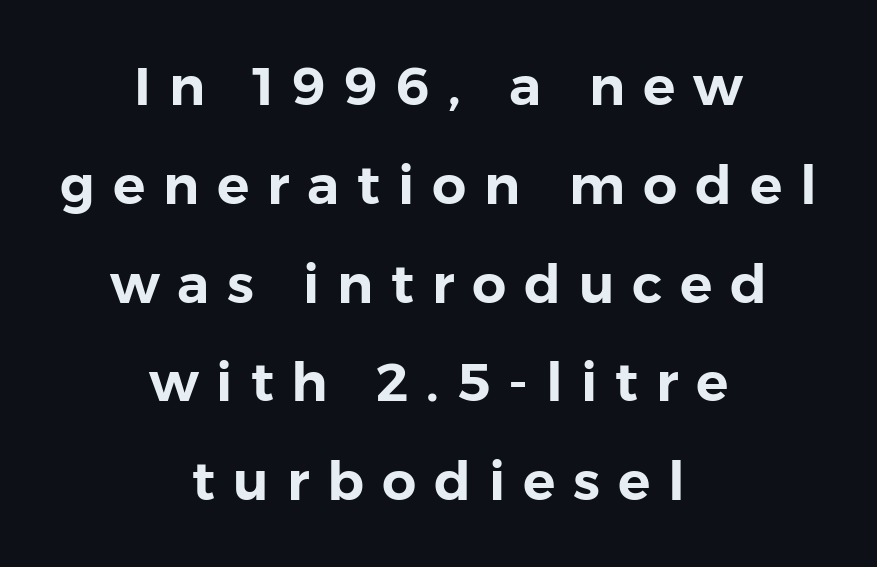
The image shows 54 px sans-serif type, upright; set centered, line spacing 1.83x, unusually wide letter spacing (+0.33 em), not underlined; low stroke contrast and a medium x-height.
